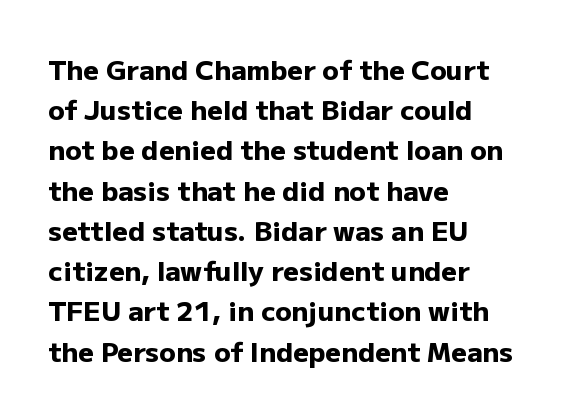
Q: Is the text bold? A: Yes.
Q: Is the text italic (slanted)? A: No, it is upright.
Q: Is the text underlined? A: No.
Q: How is the paragraph aligned? A: Left-aligned.
Q: Is the spacing between letters normal or unusually wide? A: Normal.
Q: Is the spacing between lines tight, normal or loose? A: Normal.
